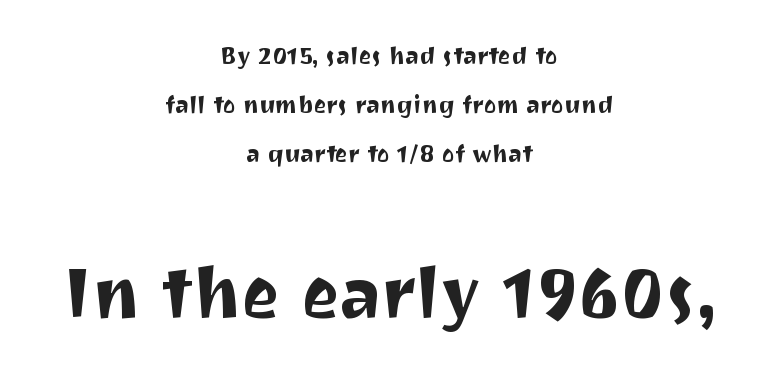
Q: Is the text italic (slanted)? A: No, it is upright.
Q: Is the typeface a serif or a sans-serif typeface? A: Sans-serif.
Q: Is the text underlined? A: No.
Q: How is the paragraph aligned? A: Centered.
Q: Is the spacing between letters normal or unusually wide? A: Normal.
Q: Is the spacing between lines tight, normal or loose? A: Loose.
Q: Which block of text is set in a larger size, the first (top) or the second (bottom)? A: The second (bottom) one.
Q: Width (condensed, normal, or wide)? A: Normal.
Q: Stroke contrast? A: Medium.
Q: x-height? A: Medium.
Q: Monospaced? A: No.
